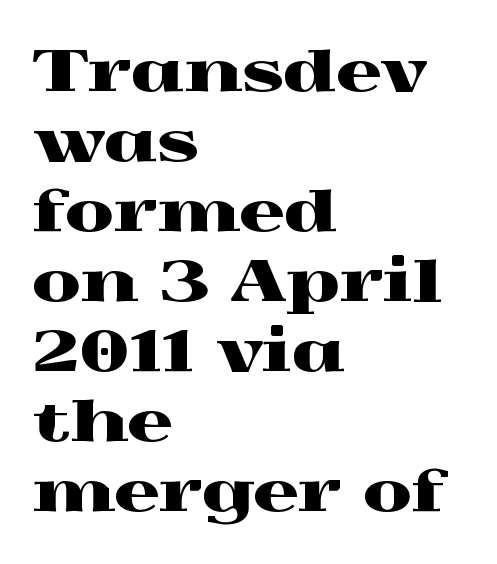
Q: Is the text italic (slanted)? A: No, it is upright.
Q: Is the typeface a serif or a sans-serif typeface? A: Serif.
Q: Is the text underlined? A: No.
Q: How is the paragraph aligned? A: Left-aligned.
Q: Is the spacing between letters normal or unusually wide? A: Normal.
Q: Is the spacing between lines tight, normal or loose? A: Normal.
Q: Width (condensed, normal, or wide)? A: Wide.
Q: x-height? A: Medium.
Q: Monospaced? A: No.
